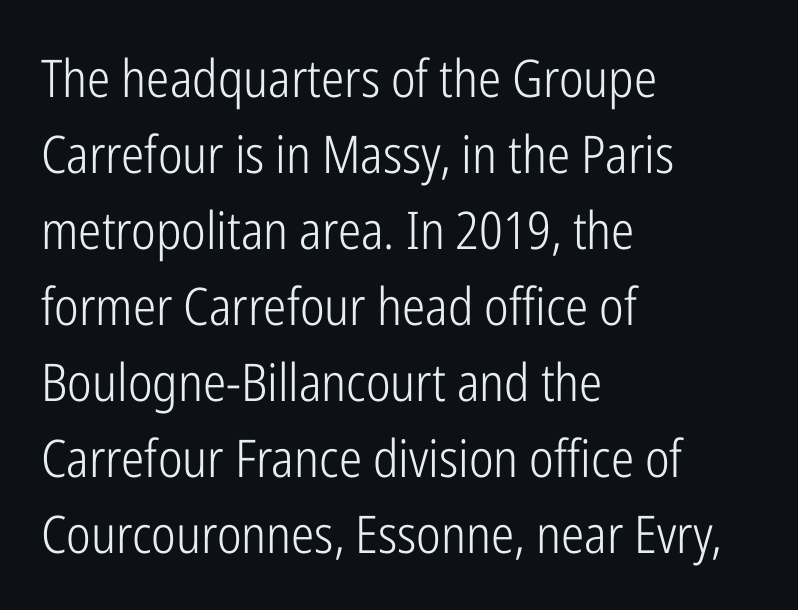
Q: Is the text bold? A: No.
Q: Is the text italic (slanted)? A: No, it is upright.
Q: Is the typeface a serif or a sans-serif typeface? A: Sans-serif.
Q: Is the text underlined? A: No.
Q: How is the paragraph aligned? A: Left-aligned.
Q: Is the spacing between letters normal or unusually wide? A: Normal.
Q: Is the spacing between lines tight, normal or loose? A: Normal.
Q: Width (condensed, normal, or wide)? A: Condensed.
Q: Stroke contrast? A: Low.
Q: x-height? A: Medium.
Q: Monospaced? A: No.
